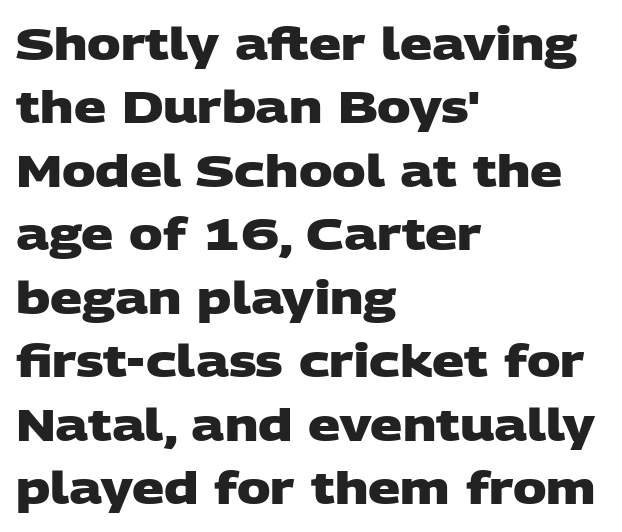
Q: Is the text bold? A: Yes.
Q: Is the typeface a serif or a sans-serif typeface? A: Sans-serif.
Q: Is the text underlined? A: No.
Q: How is the paragraph aligned? A: Left-aligned.
Q: Is the spacing between letters normal or unusually wide? A: Normal.
Q: Is the spacing between lines tight, normal or loose? A: Normal.
Q: Width (condensed, normal, or wide)? A: Wide.
Q: Stroke contrast? A: Low.
Q: x-height? A: Large.
Q: Monospaced? A: No.
